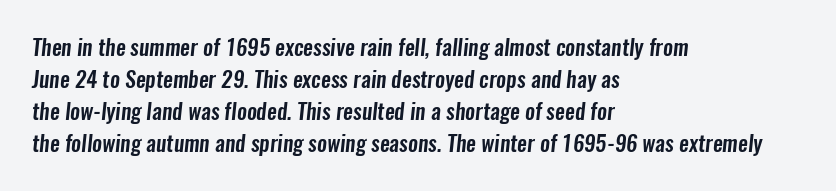
Visually the block forms a straight wall on the left and a jagged coastline on the right. This rendering leaves character spacing at its baseline value. The space beneath each line is pristine and unruled. In terms of leading, this rendering sits right in the middle.
